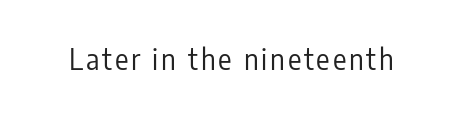
Q: Is the text bold? A: No.
Q: Is the text italic (slanted)? A: No, it is upright.
Q: Is the typeface a serif or a sans-serif typeface? A: Sans-serif.
Q: Is the text underlined? A: No.
Q: Width (condensed, normal, or wide)? A: Condensed.
Q: Stroke contrast? A: Low.
Q: x-height? A: Medium.
Q: Monospaced? A: No.
